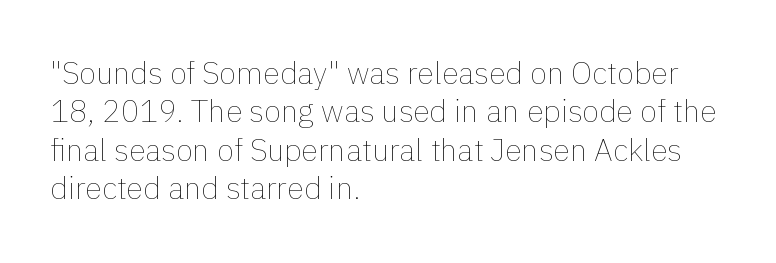
{"italic": "no", "bold": "no", "weight": "thin", "width": "normal", "stroke_contrast": "low", "x_height": "medium", "monospaced": "no", "underline": "no", "align": "left", "line_spacing_ratio": 1.24, "letter_spacing": "normal", "letter_spacing_em": 0.0, "glyph_px": 31}
